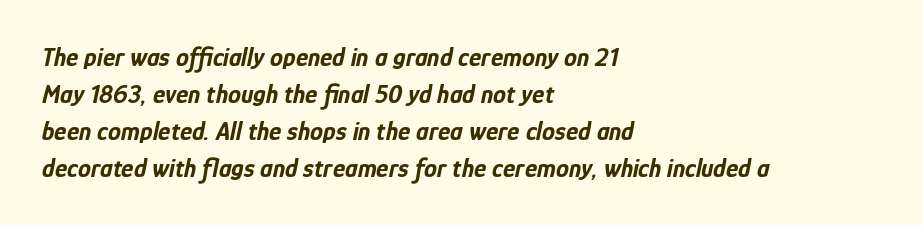
The paragraph shown leans on its left margin. Compared with an ordinary text face, these strokes are far heavier — a full bold. The block of text has a typical density, with ordinary space between rows. Bare-footed words on every line.
